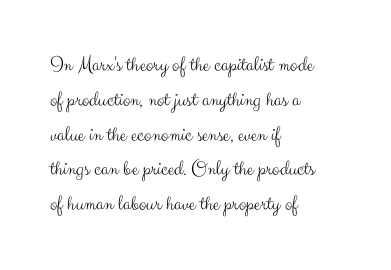
The image shows 22 px text type; set left-aligned, normal line spacing (1.58x), normal letter spacing, not underlined.
